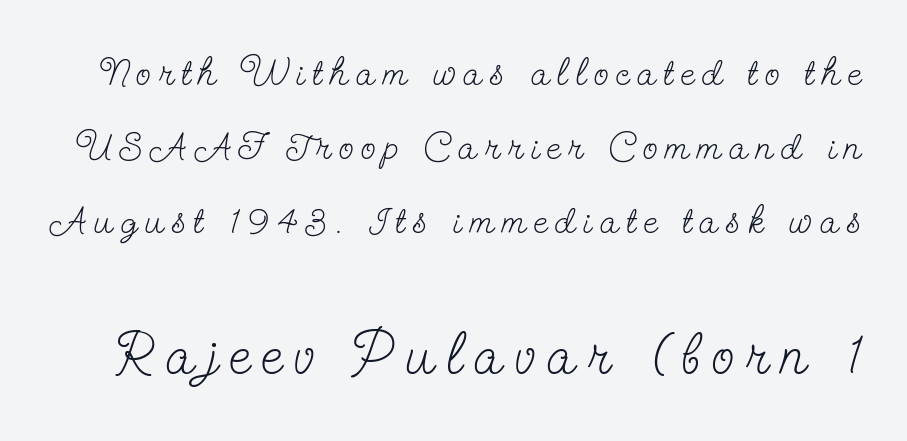
{"serif": "yes", "bold": "no", "weight": "light", "width": "condensed", "stroke_contrast": "low", "x_height": "small", "monospaced": "no", "underline": "no", "line_spacing": "loose", "line_spacing_ratio": 1.9, "letter_spacing": "wide", "letter_spacing_em": 0.21, "larger_block": "second", "size_ratio": 1.51, "glyph_px": 59}
